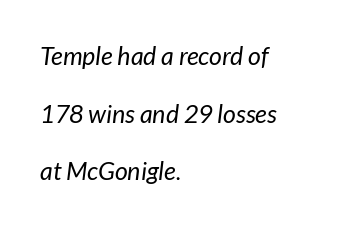
{"italic": "yes", "lean": "right", "slant_degrees": 7, "bold": "no", "underline": "no", "align": "left", "line_spacing": "loose", "line_spacing_ratio": 2.31, "letter_spacing": "normal", "letter_spacing_em": 0.0, "glyph_px": 25}
